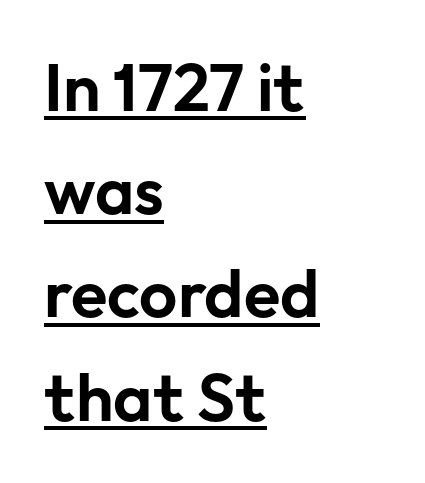
The image shows 67 px sans-serif type, upright; set left-aligned, normal line spacing (1.54x), normal letter spacing, underlined; low stroke contrast and a medium x-height.
